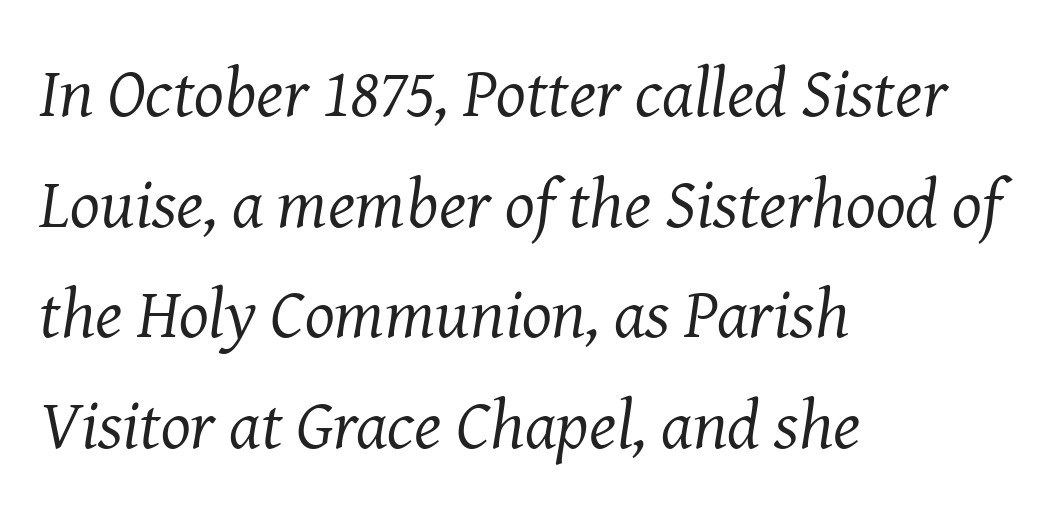
{"serif": "yes", "italic": "yes", "lean": "right", "slant_degrees": 8, "bold": "no", "weight": "regular", "width": "normal", "stroke_contrast": "medium", "x_height": "medium", "monospaced": "no", "underline": "no", "align": "left", "line_spacing": "normal", "line_spacing_ratio": 1.58, "letter_spacing": "normal", "letter_spacing_em": 0.0, "glyph_px": 70}
